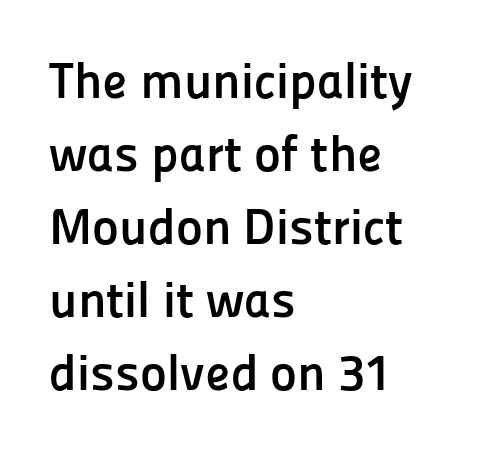
Q: Is the text bold? A: Yes.
Q: Is the text italic (slanted)? A: No, it is upright.
Q: Is the typeface a serif or a sans-serif typeface? A: Sans-serif.
Q: Is the text underlined? A: No.
Q: How is the paragraph aligned? A: Left-aligned.
Q: Is the spacing between letters normal or unusually wide? A: Normal.
Q: Is the spacing between lines tight, normal or loose? A: Normal.
Q: Width (condensed, normal, or wide)? A: Normal.
Q: Stroke contrast? A: Low.
Q: x-height? A: Medium.
Q: Monospaced? A: No.
